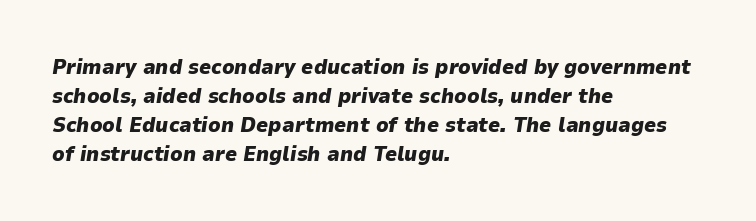
The space directly below the letters is spotless. Each glyph is drawn with heavy, bold strokes. An italicized treatment has been applied to the whole sample. The lines sit at an ordinary, default distance from one another. Letter spacing: default. One-word summary of the alignment: left.
